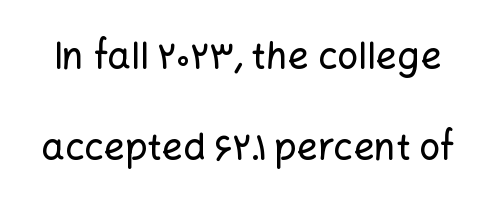
{"serif": "no", "italic": "no", "width": "normal", "stroke_contrast": "low", "x_height": "medium", "monospaced": "no", "underline": "no", "line_spacing": "loose", "line_spacing_ratio": 2.45, "letter_spacing": "normal", "letter_spacing_em": 0.0, "glyph_px": 37}
